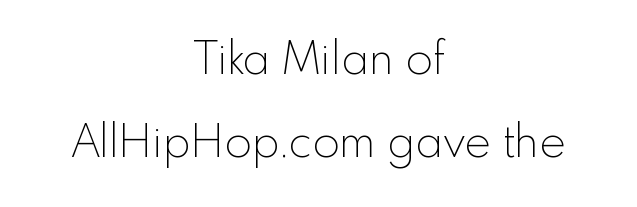
{"serif": "no", "italic": "no", "bold": "no", "weight": "thin", "width": "normal", "x_height": "small", "monospaced": "no", "underline": "no", "align": "center", "line_spacing_ratio": 1.85, "letter_spacing": "normal", "letter_spacing_em": 0.0, "glyph_px": 45}
